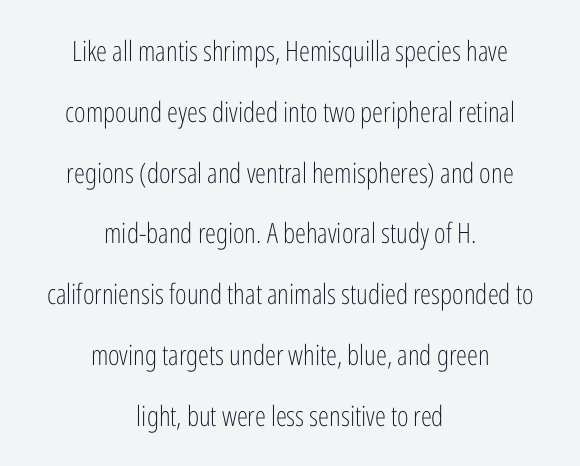
{"serif": "no", "italic": "no", "bold": "no", "weight": "light", "width": "condensed", "stroke_contrast": "low", "x_height": "medium", "monospaced": "no", "underline": "no", "align": "center", "line_spacing": "loose", "line_spacing_ratio": 2.17, "letter_spacing": "normal", "letter_spacing_em": 0.0, "glyph_px": 28}
